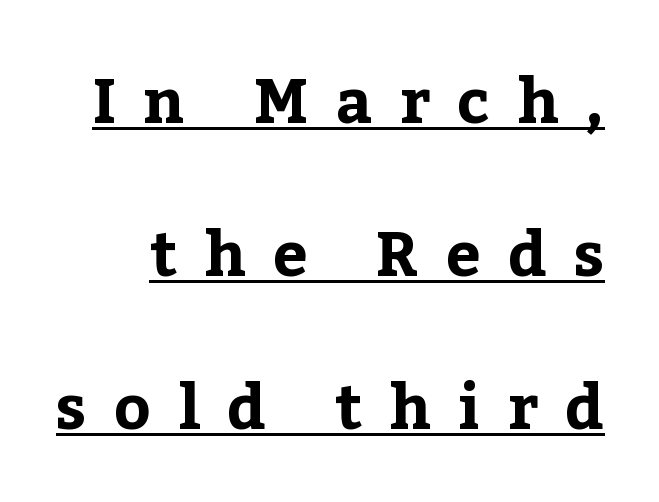
{"serif": "yes", "italic": "no", "bold": "yes", "weight": "bold", "width": "normal", "stroke_contrast": "low", "x_height": "medium", "monospaced": "no", "underline": "yes", "line_spacing": "loose", "line_spacing_ratio": 2.47, "letter_spacing": "wide", "letter_spacing_em": 0.44, "glyph_px": 62}
